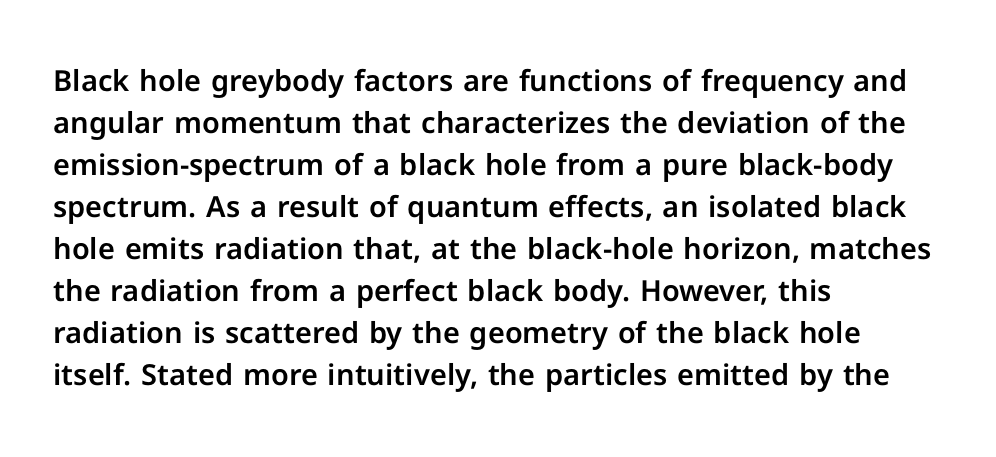
{"serif": "no", "italic": "no", "width": "normal", "stroke_contrast": "low", "x_height": "medium", "monospaced": "no", "underline": "no", "align": "left", "line_spacing": "normal", "line_spacing_ratio": 1.45, "letter_spacing": "normal", "letter_spacing_em": 0.0, "glyph_px": 29}
